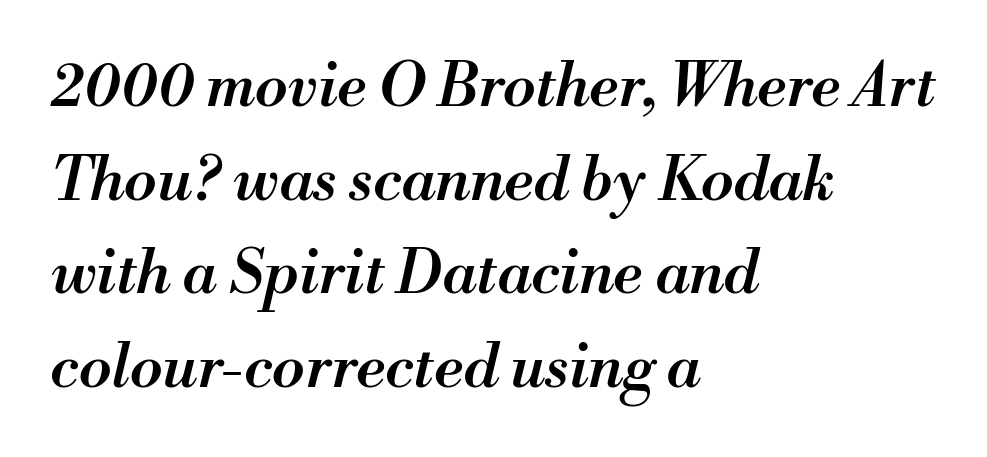
Bare-footed words on every line. You could not count columns in this text — the font is proportionally spaced. There is no visible air inserted between adjacent glyphs. It's the slanting kind of type. The space between consecutive lines is moderate.
